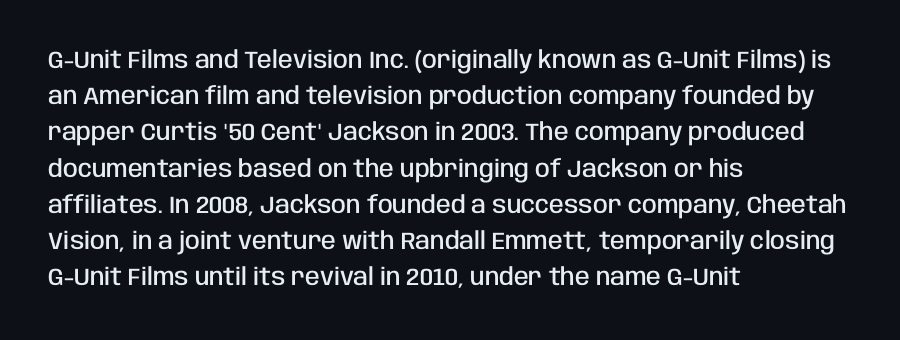
Q: Is the text bold? A: Semi-bold.
Q: Is the text italic (slanted)? A: No, it is upright.
Q: Is the text underlined? A: No.
Q: How is the paragraph aligned? A: Left-aligned.
Q: Is the spacing between letters normal or unusually wide? A: Normal.
Q: Is the spacing between lines tight, normal or loose? A: Normal.
